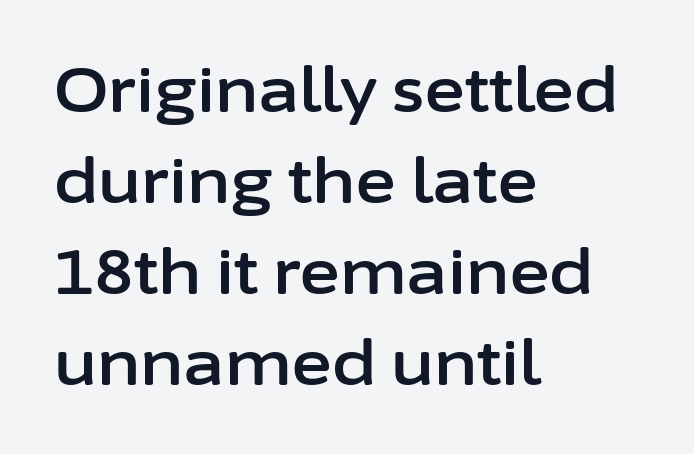
Q: Is the text italic (slanted)? A: No, it is upright.
Q: Is the typeface a serif or a sans-serif typeface? A: Sans-serif.
Q: Is the text underlined? A: No.
Q: How is the paragraph aligned? A: Left-aligned.
Q: Is the spacing between letters normal or unusually wide? A: Normal.
Q: Is the spacing between lines tight, normal or loose? A: Normal.
Q: Width (condensed, normal, or wide)? A: Normal.
Q: Stroke contrast? A: Low.
Q: x-height? A: Medium.
Q: Monospaced? A: No.
